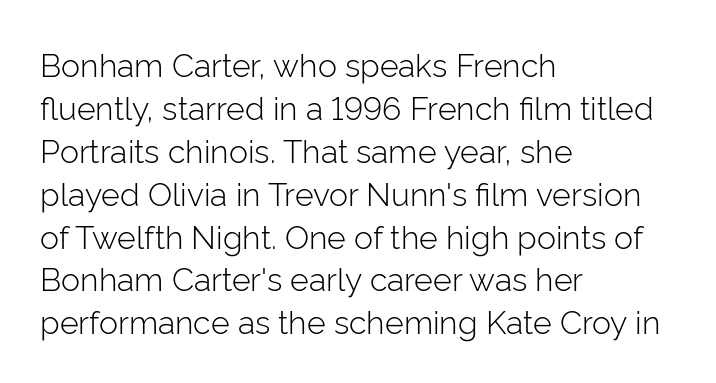
{"serif": "no", "italic": "no", "bold": "no", "weight": "light", "width": "normal", "stroke_contrast": "low", "x_height": "medium", "monospaced": "no", "underline": "no", "align": "left", "line_spacing": "normal", "line_spacing_ratio": 1.34, "letter_spacing": "normal", "letter_spacing_em": 0.0, "glyph_px": 32}
